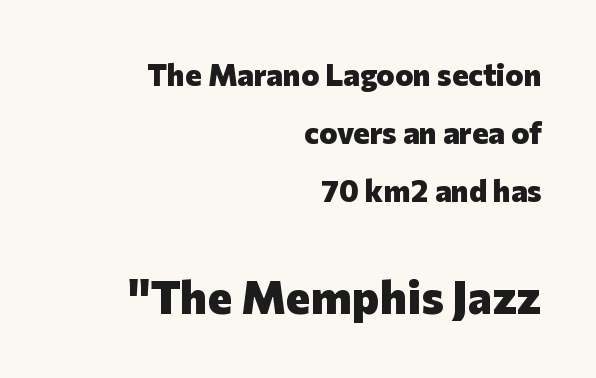
Q: Is the text bold? A: Yes.
Q: Is the text italic (slanted)? A: No, it is upright.
Q: Is the typeface a serif or a sans-serif typeface? A: Sans-serif.
Q: Is the text underlined? A: No.
Q: How is the paragraph aligned? A: Right-aligned.
Q: Is the spacing between letters normal or unusually wide? A: Normal.
Q: Which block of text is set in a larger size, the first (top) or the second (bottom)? A: The second (bottom) one.
Q: Width (condensed, normal, or wide)? A: Normal.
Q: Stroke contrast? A: Low.
Q: x-height? A: Medium.
Q: Monospaced? A: No.
